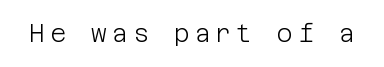
Q: Is the text bold? A: No.
Q: Is the text italic (slanted)? A: No, it is upright.
Q: Is the text underlined? A: No.
Q: Is the spacing between letters normal or unusually wide? A: Unusually wide.
